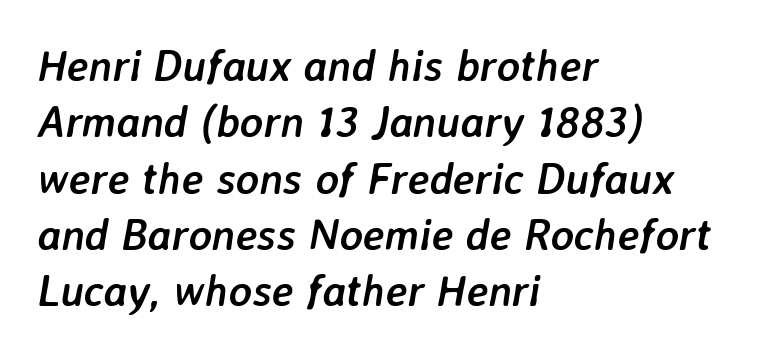
The image shows 44 px semibold type, italic (leaning right); set left-aligned, normal line spacing (1.28x), normal letter spacing, not underlined; low stroke contrast and a medium x-height.
